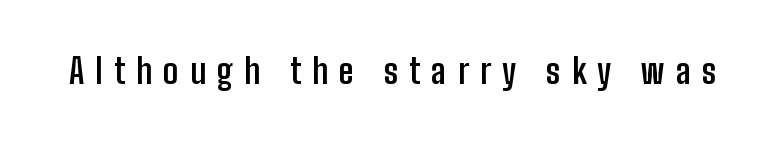
Proportional: the letters do not fall into vertical columns. Observe the wide spacing: letters keep a clear distance from each other. Glance below the letters and you will spot only blank space. Heavy-handed strokes throughout: this text is bold. Font category for this specimen: sans-serif. The typography opts for an upright posture over an oblique one.
